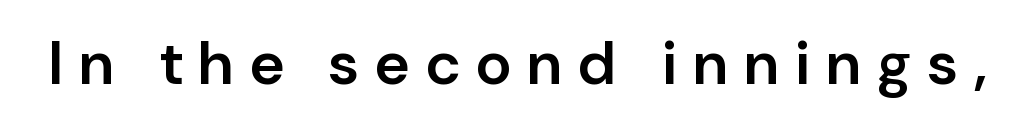
Q: Is the text bold? A: Semi-bold.
Q: Is the text italic (slanted)? A: No, it is upright.
Q: Is the typeface a serif or a sans-serif typeface? A: Sans-serif.
Q: Is the text underlined? A: No.
Q: Is the spacing between letters normal or unusually wide? A: Unusually wide.
Q: Width (condensed, normal, or wide)? A: Normal.
Q: Stroke contrast? A: Low.
Q: x-height? A: Medium.
Q: Monospaced? A: No.
